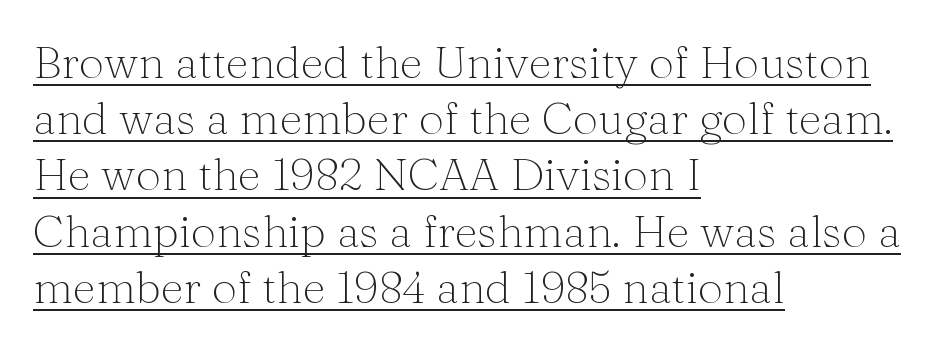
The image shows 45 px light serif type, upright; set left-aligned, normal line spacing (1.25x), normal letter spacing, underlined; medium stroke contrast and a medium x-height.
